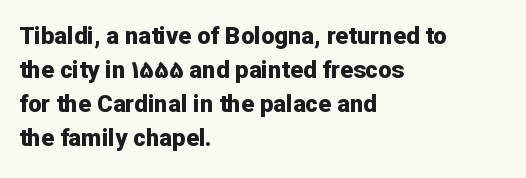
{"italic": "no", "bold": "yes", "underline": "no", "align": "left", "line_spacing": "normal", "line_spacing_ratio": 1.41, "letter_spacing": "normal", "letter_spacing_em": 0.0, "glyph_px": 24}
